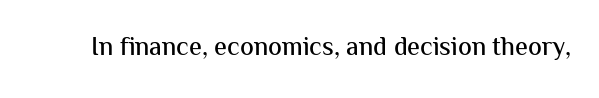
Is there any slant? The stems are plumb. Descenders are the only things crossing below the line. The line texture is even and compact thanks to regular tracking.
